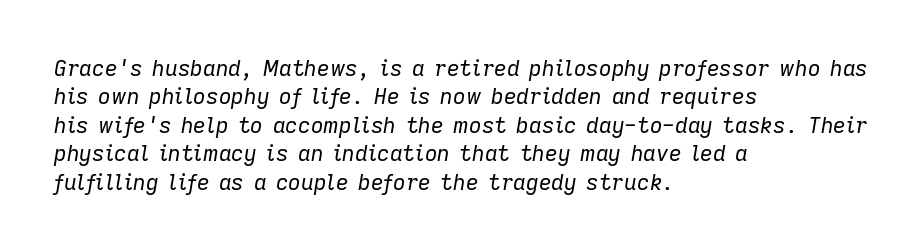
{"italic": "yes", "lean": "right", "slant_degrees": 9, "bold": "no", "underline": "no", "align": "left", "line_spacing": "normal", "line_spacing_ratio": 1.29, "letter_spacing": "normal", "letter_spacing_em": 0.0, "glyph_px": 22}
